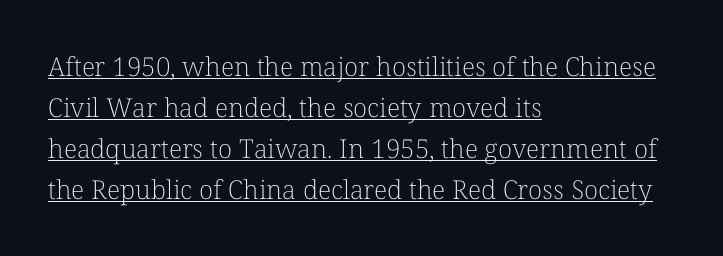
The lines sit at an ordinary, default distance from one another. In designer terms, the underline attribute is active on this setting. The type is set solid horizontally, with unmodified tracking. These lines were composed using upright roman letters. A classic flush-left, rag-right setting is used for this passage.
